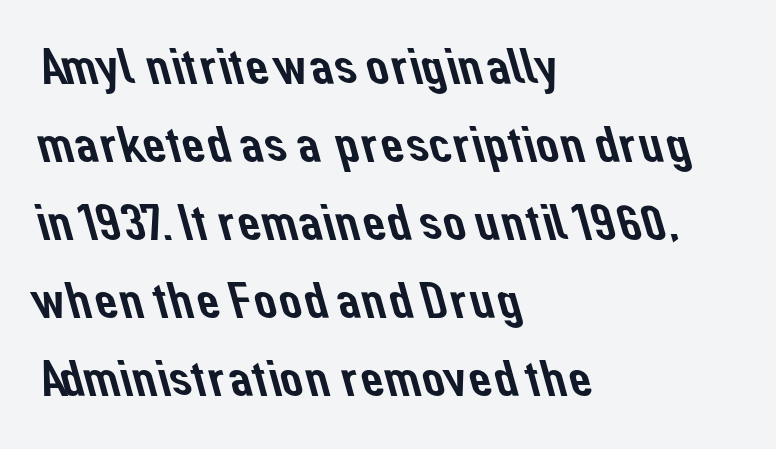
{"serif": "no", "width": "normal", "stroke_contrast": "low", "x_height": "medium", "monospaced": "no", "underline": "no", "align": "left", "line_spacing": "normal", "line_spacing_ratio": 1.53, "letter_spacing": "normal", "letter_spacing_em": 0.0, "glyph_px": 51}
